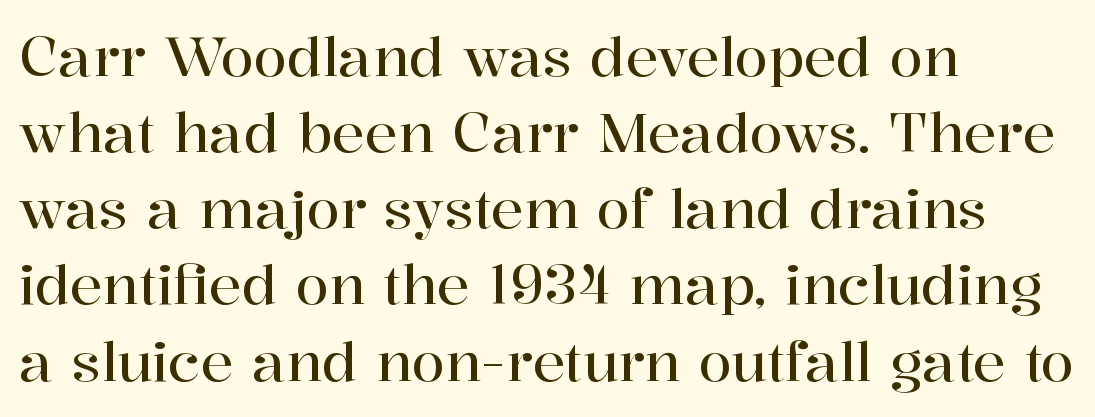
The image shows 54 px serif type, upright; set left-aligned, normal line spacing (1.41x), normal letter spacing, not underlined; high stroke contrast and a medium x-height.
